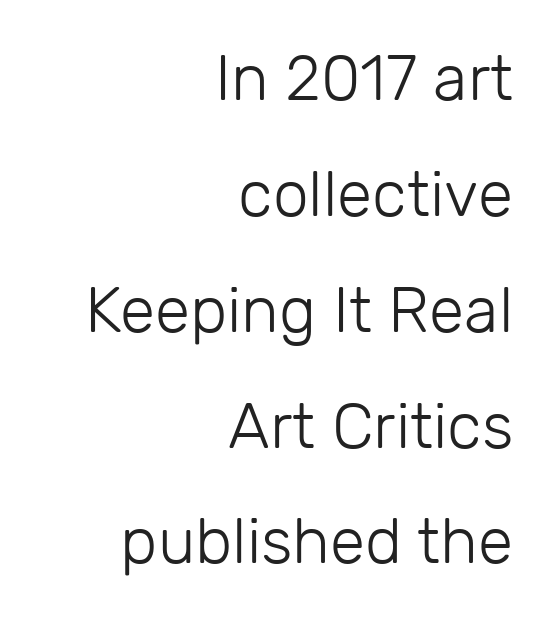
The image shows 64 px light sans-serif type, upright; set right-aligned, line spacing 1.81x, normal letter spacing, not underlined; low stroke contrast and a medium x-height.
